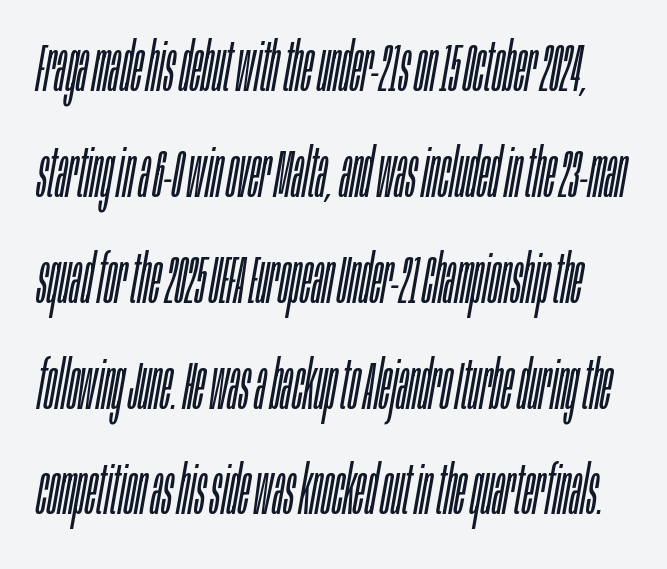
Q: Is the text bold? A: No.
Q: Is the text italic (slanted)? A: Yes, it leans right by about 10 degrees.
Q: Is the text underlined? A: No.
Q: Is the spacing between letters normal or unusually wide? A: Normal.
Q: Is the spacing between lines tight, normal or loose? A: Normal.
Q: Width (condensed, normal, or wide)? A: Condensed.
Q: Stroke contrast? A: Low.
Q: x-height? A: Large.
Q: Monospaced? A: No.
